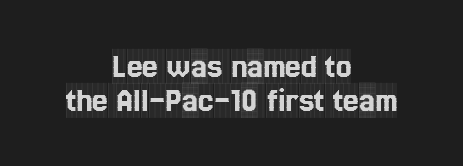
The image shows 35 px condensed serif type, upright; set centered, tight line spacing (0.96x), normal letter spacing, not underlined; a large x-height.
